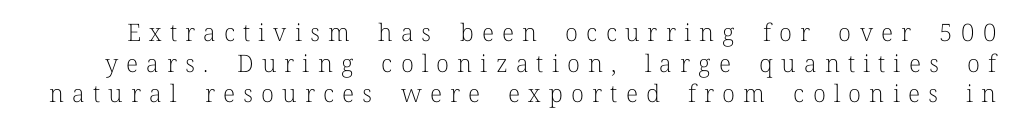
Q: Is the text bold? A: No.
Q: Is the text italic (slanted)? A: No, it is upright.
Q: Is the text underlined? A: No.
Q: Is the spacing between letters normal or unusually wide? A: Unusually wide.
Q: Is the spacing between lines tight, normal or loose? A: Normal.
